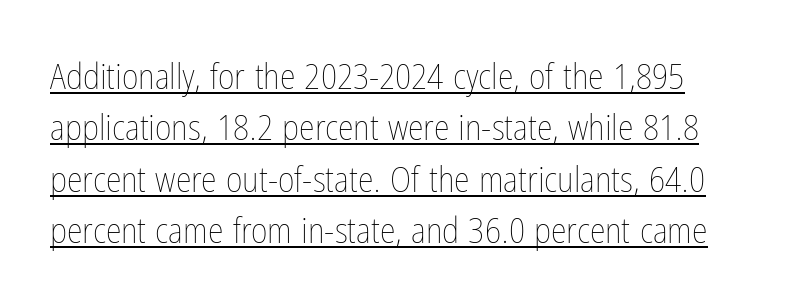
Q: Is the text bold? A: No.
Q: Is the text italic (slanted)? A: No, it is upright.
Q: Is the text underlined? A: Yes.
Q: Is the spacing between letters normal or unusually wide? A: Normal.
Q: Is the spacing between lines tight, normal or loose? A: Normal.
Q: Width (condensed, normal, or wide)? A: Condensed.
Q: Stroke contrast? A: Low.
Q: x-height? A: Medium.
Q: Monospaced? A: No.
